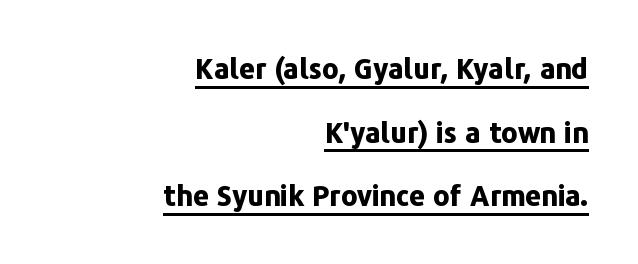
{"serif": "no", "italic": "no", "bold": "yes", "weight": "bold", "width": "normal", "stroke_contrast": "low", "x_height": "medium", "monospaced": "no", "underline": "yes", "align": "right", "line_spacing": "loose", "line_spacing_ratio": 2.27, "letter_spacing": "normal", "letter_spacing_em": 0.0, "glyph_px": 28}
